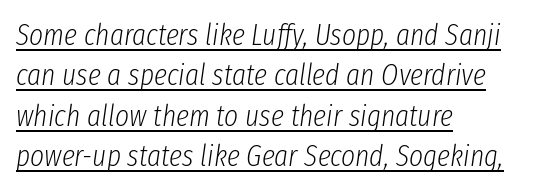
The image shows 30 px light, condensed type, italic (leaning right); set left-aligned, normal line spacing (1.35x), normal letter spacing, underlined; low stroke contrast and a medium x-height.
